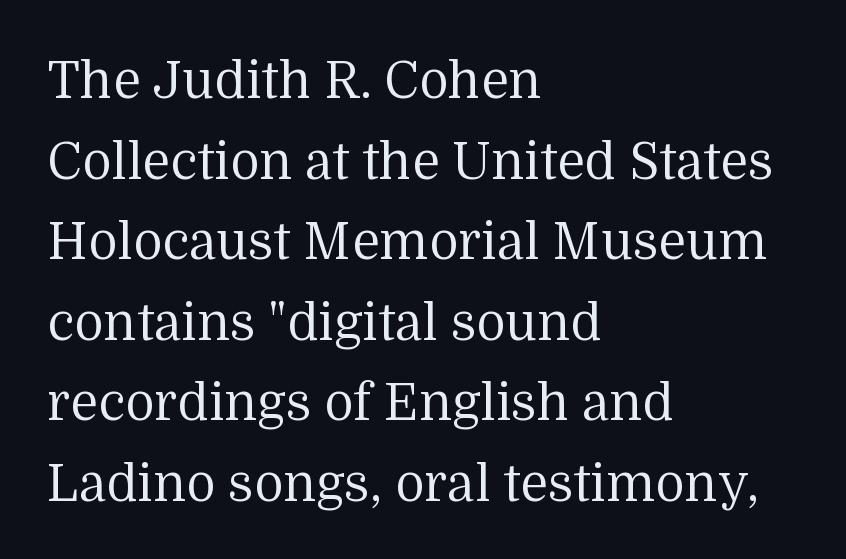
{"serif": "yes", "italic": "no", "bold": "no", "weight": "regular", "width": "normal", "stroke_contrast": "medium", "x_height": "medium", "monospaced": "no", "underline": "no", "align": "left", "line_spacing": "normal", "line_spacing_ratio": 1.58, "letter_spacing": "normal", "letter_spacing_em": 0.0, "glyph_px": 51}
